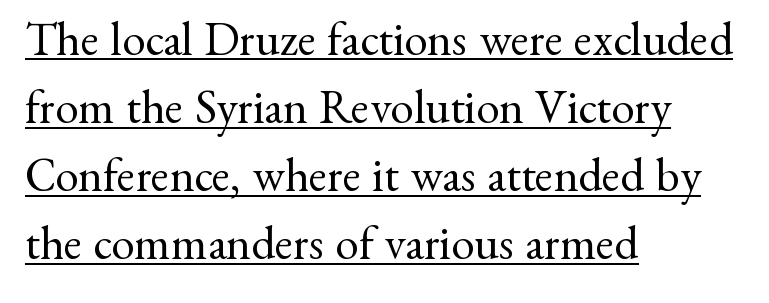
The image shows 47 px regular-weight serif type, upright; set left-aligned, normal line spacing (1.45x), normal letter spacing, underlined; medium stroke contrast and a small x-height.
